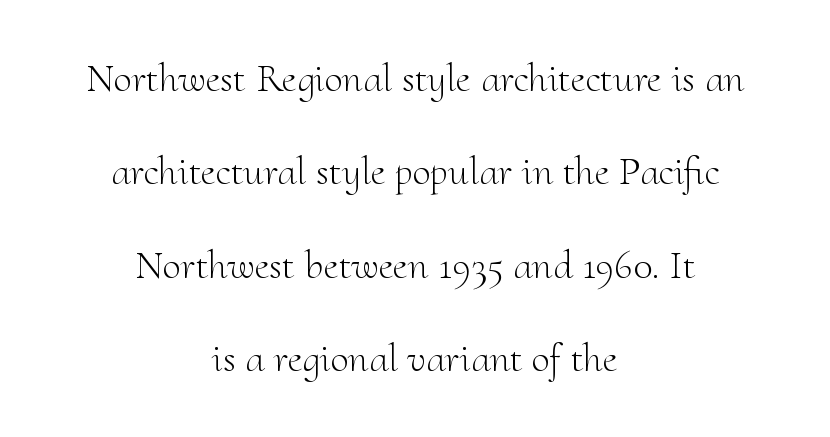
Q: Is the text bold? A: No.
Q: Is the text italic (slanted)? A: No, it is upright.
Q: Is the typeface a serif or a sans-serif typeface? A: Serif.
Q: Is the text underlined? A: No.
Q: How is the paragraph aligned? A: Centered.
Q: Is the spacing between letters normal or unusually wide? A: Normal.
Q: Is the spacing between lines tight, normal or loose? A: Loose.
Q: Width (condensed, normal, or wide)? A: Normal.
Q: Stroke contrast? A: Medium.
Q: x-height? A: Small.
Q: Monospaced? A: No.
